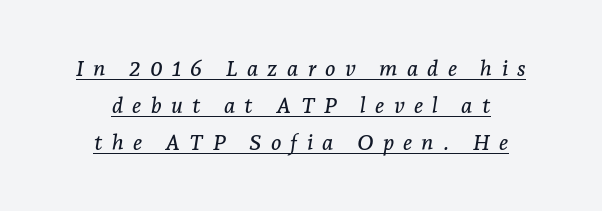
Tracking value appears strongly positive — letters spread wide. This rendering features underlined lettering. Visually the block forms a symmetrical silhouette, jagged on both flanks. The glyphs look as if they've been sheared to an angle.
